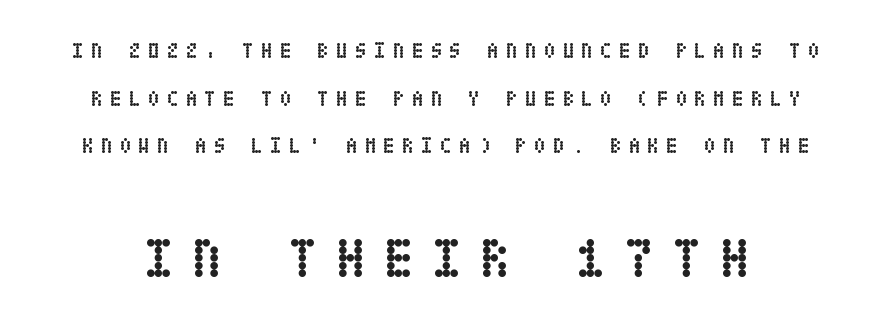
{"italic": "no", "bold": "yes", "weight": "semibold", "width": "condensed", "stroke_contrast": "low", "x_height": "large", "underline": "no", "line_spacing": "loose", "line_spacing_ratio": 2.16, "letter_spacing": "wide", "letter_spacing_em": 0.31, "larger_block": "second", "size_ratio": 2.55, "glyph_px": 56}
